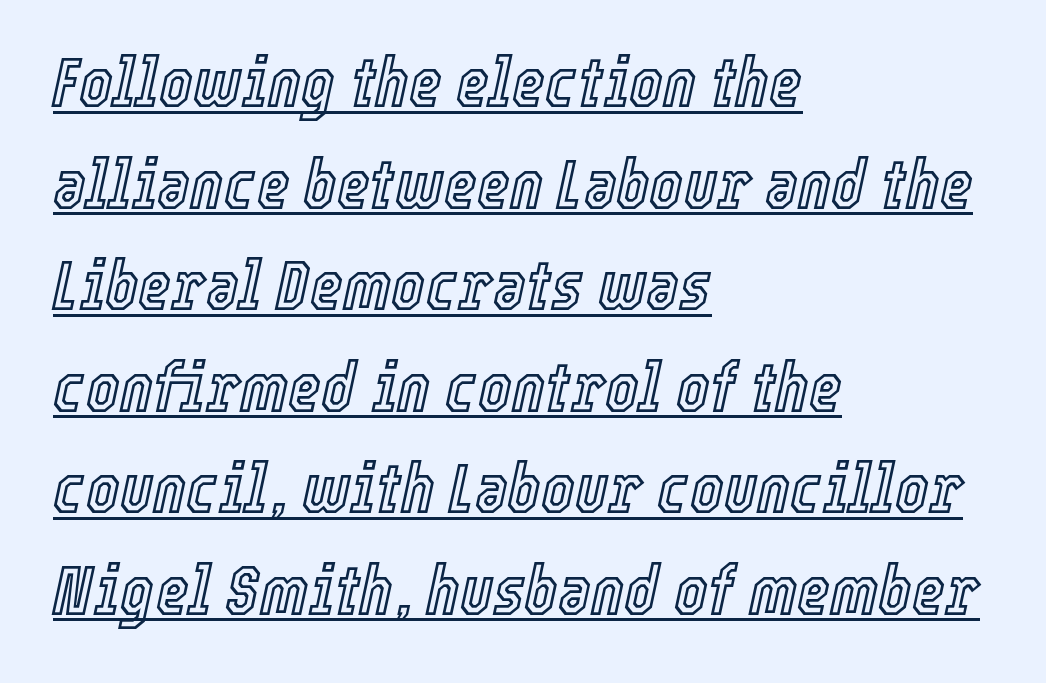
Q: Is the text italic (slanted)? A: Yes, it leans right by about 12 degrees.
Q: Is the text underlined? A: Yes.
Q: How is the paragraph aligned? A: Left-aligned.
Q: Is the spacing between letters normal or unusually wide? A: Normal.
Q: Is the spacing between lines tight, normal or loose? A: Normal.
Q: Width (condensed, normal, or wide)? A: Condensed.
Q: x-height? A: Medium.
Q: Monospaced? A: No.
